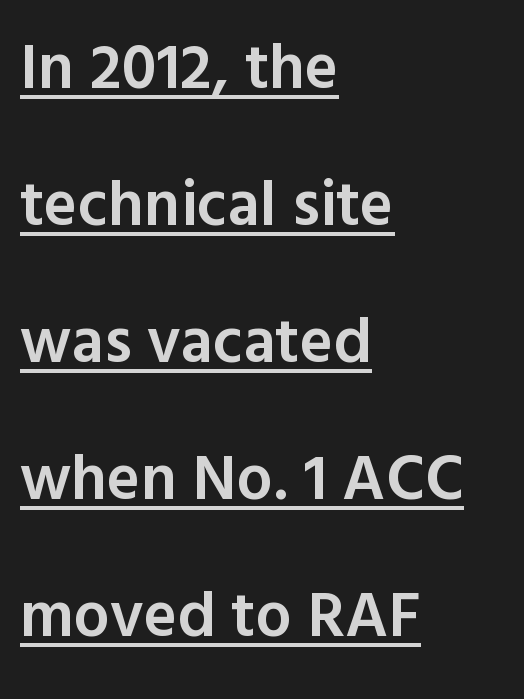
The image shows 64 px semibold sans-serif type, upright; set left-aligned, loose line spacing (2.14x), normal letter spacing, underlined; a medium x-height.
